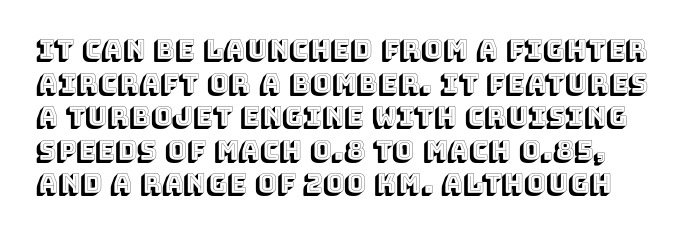
{"italic": "no", "underline": "no", "line_spacing": "normal", "line_spacing_ratio": 1.29, "letter_spacing": "normal", "letter_spacing_em": 0.0, "glyph_px": 26}
